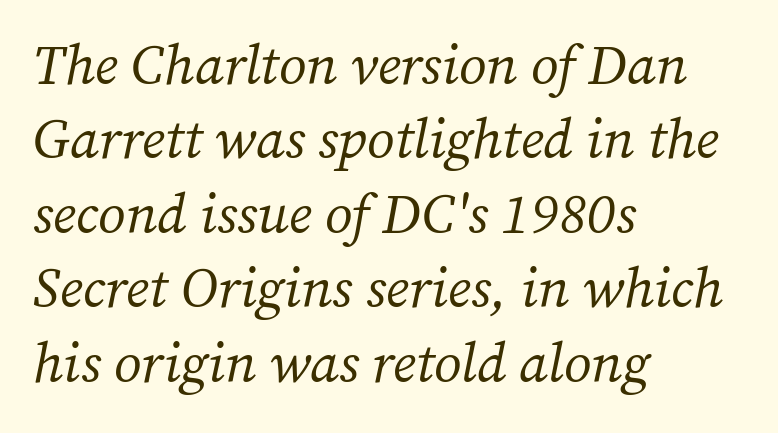
Q: Is the text bold? A: No.
Q: Is the text italic (slanted)? A: Yes, it leans right by about 12 degrees.
Q: Is the typeface a serif or a sans-serif typeface? A: Serif.
Q: Is the text underlined? A: No.
Q: How is the paragraph aligned? A: Left-aligned.
Q: Is the spacing between letters normal or unusually wide? A: Normal.
Q: Is the spacing between lines tight, normal or loose? A: Normal.
Q: Width (condensed, normal, or wide)? A: Normal.
Q: Stroke contrast? A: Medium.
Q: x-height? A: Medium.
Q: Monospaced? A: No.
